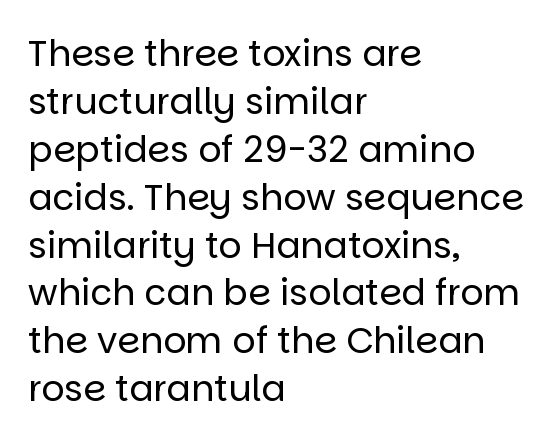
{"serif": "no", "italic": "no", "bold": "no", "weight": "regular", "width": "normal", "stroke_contrast": "low", "x_height": "large", "monospaced": "no", "underline": "no", "align": "left", "line_spacing": "normal", "line_spacing_ratio": 1.33, "letter_spacing": "normal", "letter_spacing_em": 0.0, "glyph_px": 36}
